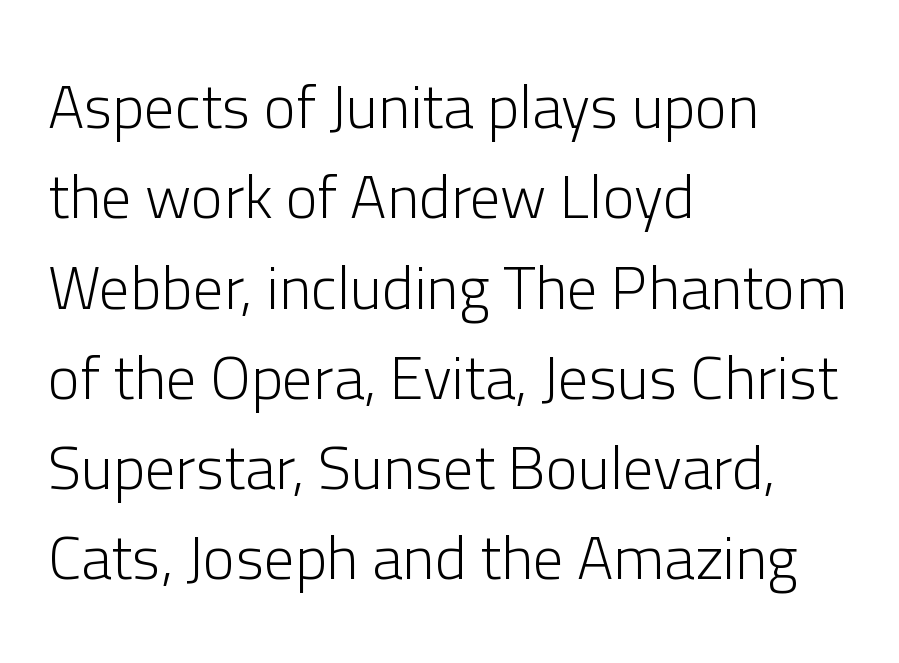
The image shows 61 px light sans-serif type, upright; set left-aligned, normal line spacing (1.48x), normal letter spacing, not underlined; low stroke contrast and a medium x-height.
